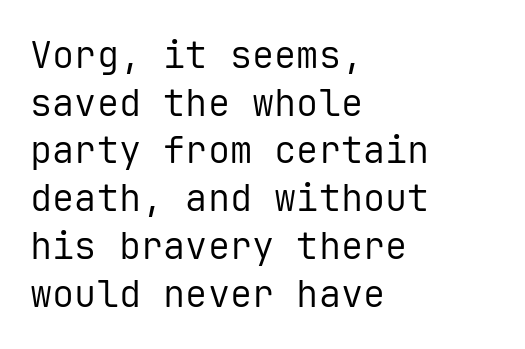
Q: Is the text bold? A: No.
Q: Is the text italic (slanted)? A: No, it is upright.
Q: Is the typeface a serif or a sans-serif typeface? A: Sans-serif.
Q: Is the text underlined? A: No.
Q: How is the paragraph aligned? A: Left-aligned.
Q: Is the spacing between letters normal or unusually wide? A: Normal.
Q: Is the spacing between lines tight, normal or loose? A: Normal.
Q: Width (condensed, normal, or wide)? A: Normal.
Q: Stroke contrast? A: Low.
Q: x-height? A: Medium.
Q: Monospaced? A: Yes.
